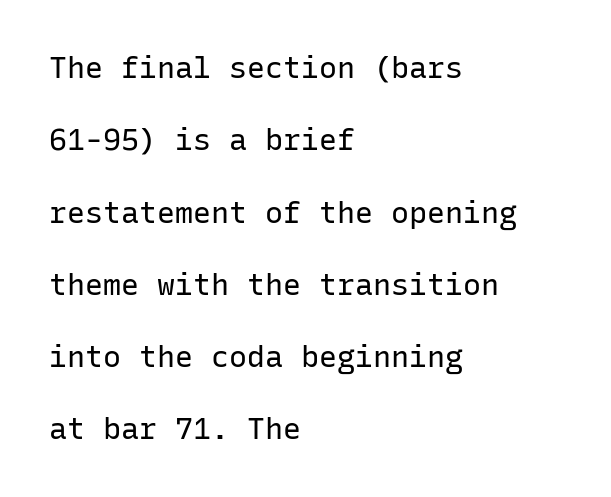
The image shows 30 px regular-weight sans-serif type, upright, monospaced; set left-aligned, loose line spacing (2.41x), normal letter spacing, not underlined; low stroke contrast and a medium x-height.
